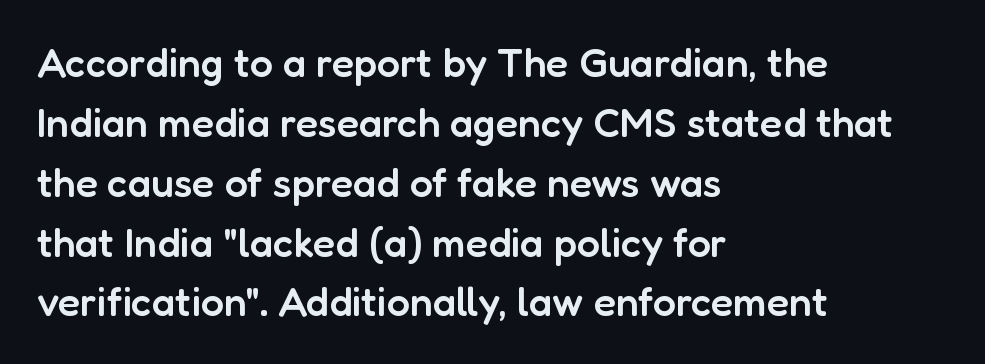
Glyph-to-glyph distance matches everyday printed text. Posture: straight, roman, zero tilt. A typesetter would label this face a sans. The sample has been set in demibold, a notch under bold. A typesetter would call this proportional, since set widths differ per character.
